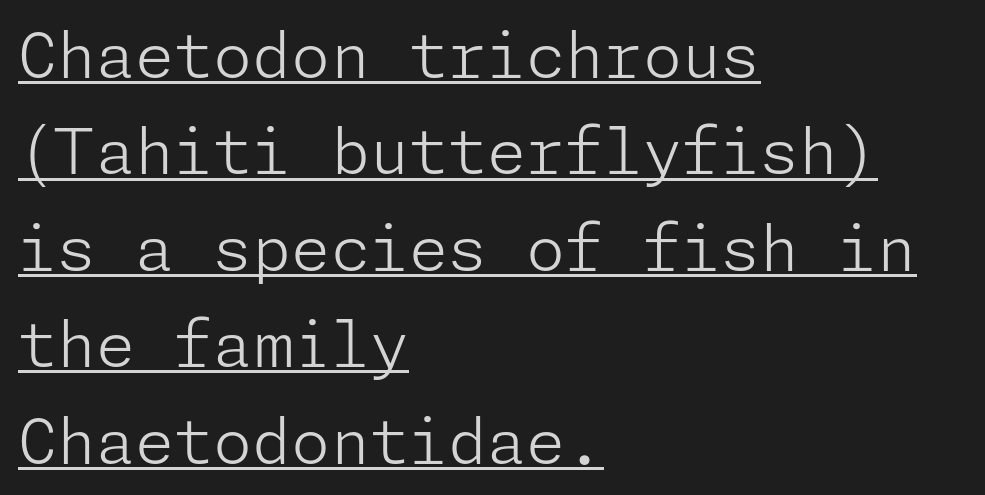
Q: Is the text bold? A: No.
Q: Is the text italic (slanted)? A: No, it is upright.
Q: Is the typeface a serif or a sans-serif typeface? A: Sans-serif.
Q: Is the text underlined? A: Yes.
Q: How is the paragraph aligned? A: Left-aligned.
Q: Is the spacing between letters normal or unusually wide? A: Normal.
Q: Is the spacing between lines tight, normal or loose? A: Normal.
Q: Width (condensed, normal, or wide)? A: Normal.
Q: Stroke contrast? A: Low.
Q: x-height? A: Medium.
